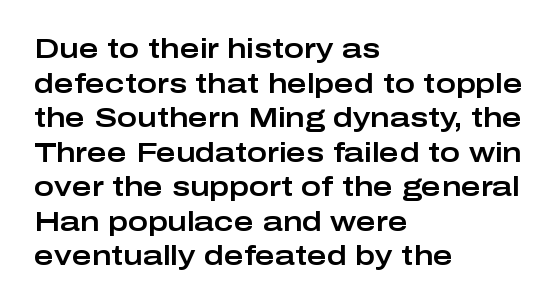
{"italic": "no", "underline": "no", "align": "left", "line_spacing": "normal", "line_spacing_ratio": 1.28, "letter_spacing": "normal", "letter_spacing_em": 0.0, "glyph_px": 27}
